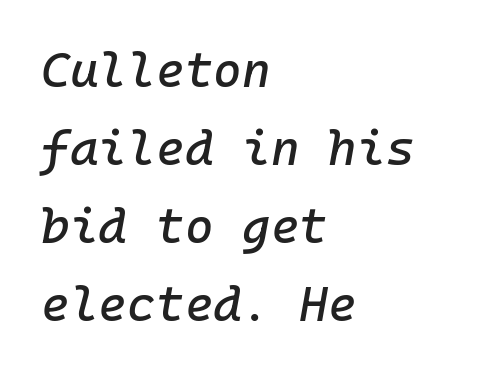
A student would call this left alignment; a typographer would say flush left, rag right. Does the lettering tilt? It does — this is italic. Lines of text with bare space underneath. Each word holds together tightly as a unit, with standard inter-letter gaps.
